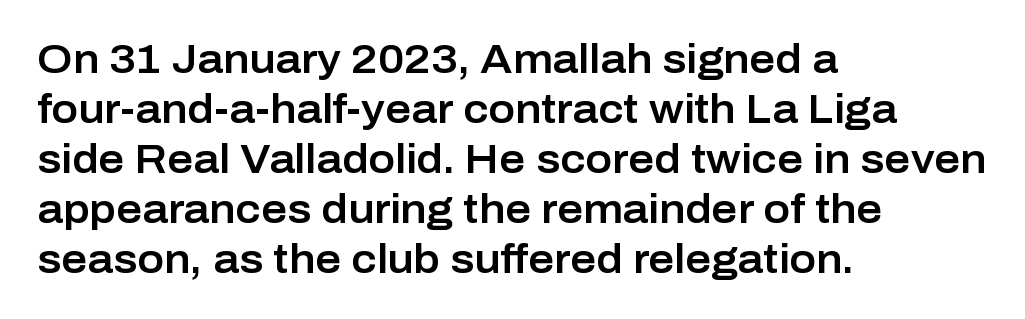
The image shows 40 px sans-serif type, upright; set left-aligned, normal line spacing (1.25x), normal letter spacing, not underlined; low stroke contrast and a medium x-height.
